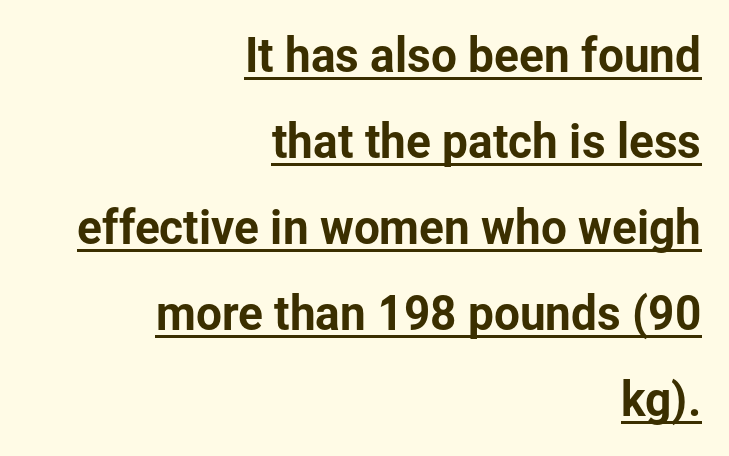
The image shows 46 px sans-serif type, upright; set right-aligned, line spacing 1.87x, normal letter spacing, underlined; low stroke contrast and a medium x-height.
